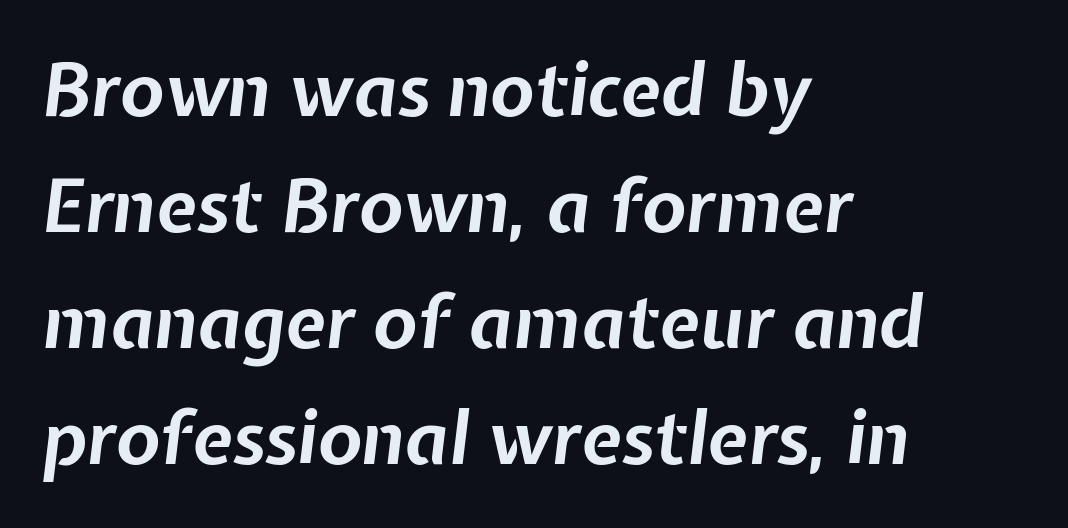
Anything drawn beneath the words? Only blank space. Compared with ordinary roman type, these characters are visibly tilted. The rows are spaced the way most documents space them. Short note: letters normally spaced. Typographic density is high because the face is bold. Caption: multi-line text, flush left, ragged right.
